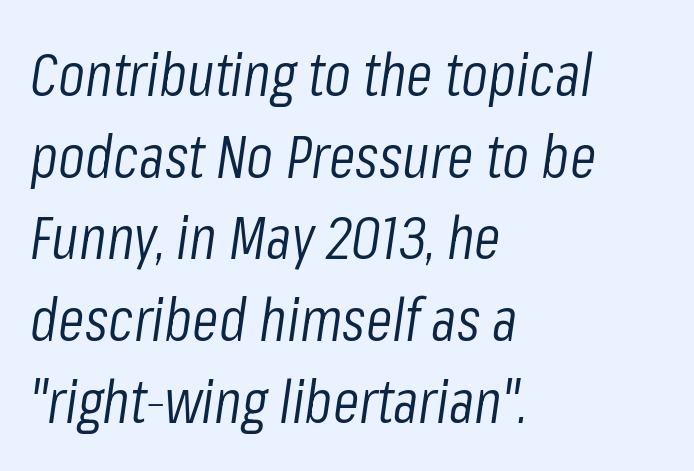
The type is set solid horizontally, with unmodified tracking. Quick note: interline space is typical. Reading down the block, your eye returns to a fixed left position each line. Does the lettering tilt? It does — this is italic. Weight: in the light-to-regular range.
